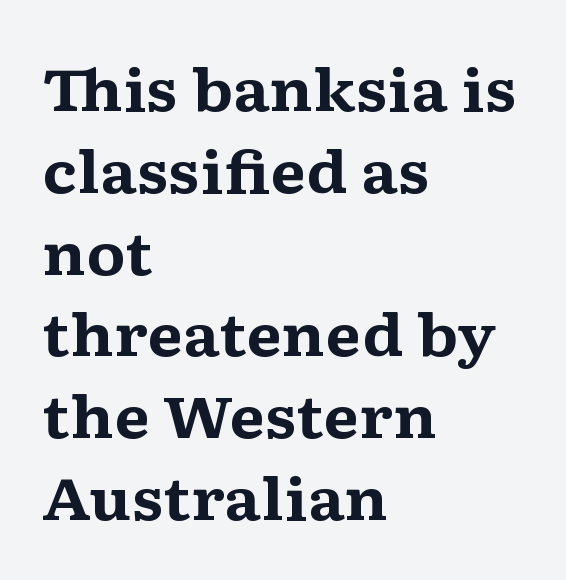
Q: Is the text bold? A: Yes.
Q: Is the text italic (slanted)? A: No, it is upright.
Q: Is the typeface a serif or a sans-serif typeface? A: Serif.
Q: Is the text underlined? A: No.
Q: How is the paragraph aligned? A: Left-aligned.
Q: Is the spacing between letters normal or unusually wide? A: Normal.
Q: Is the spacing between lines tight, normal or loose? A: Normal.
Q: Width (condensed, normal, or wide)? A: Wide.
Q: Stroke contrast? A: Medium.
Q: x-height? A: Medium.
Q: Monospaced? A: No.
